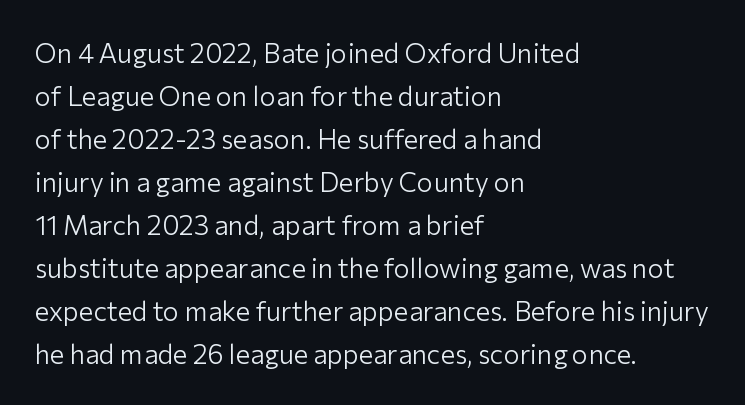
Line beginnings align vertically; line endings do not. Quick note: not italic, upright. No chunkiness to these letters — they're not bold. Default kerning and tracking; the words read as compact shapes.
